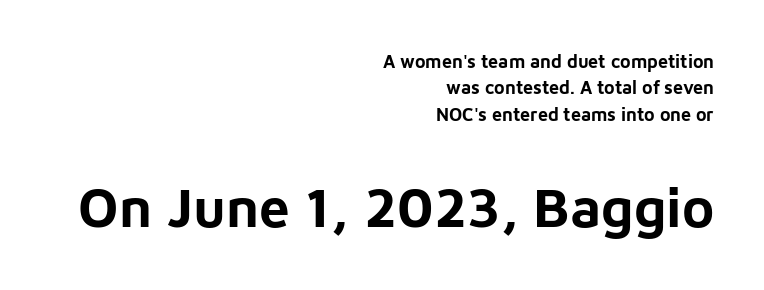
The image shows 55 px bold sans-serif type, upright; set right-aligned, normal line spacing (1.47x), normal letter spacing, not underlined; the second (bottom) block is 3.06x larger; low stroke contrast and a medium x-height.
